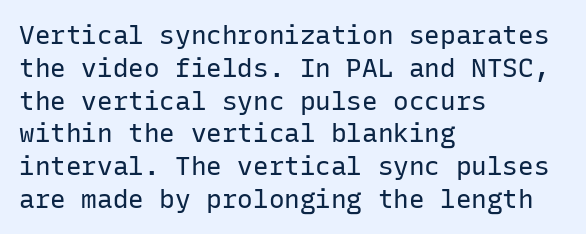
The image shows 26 px text type, upright; set left-aligned, normal line spacing (1.26x), normal letter spacing, not underlined.
